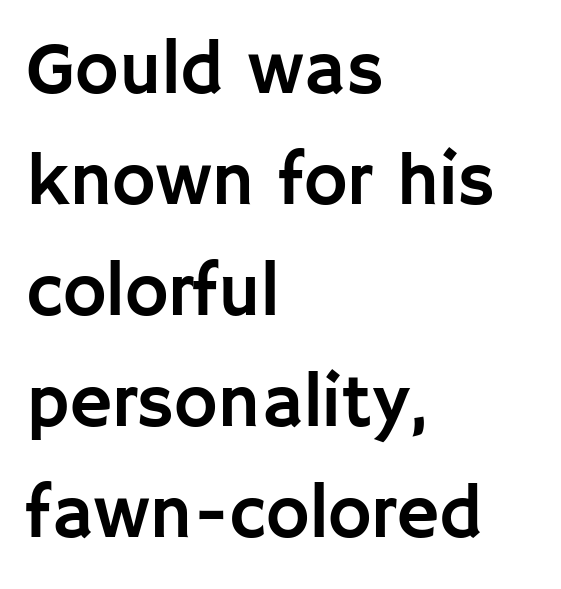
{"serif": "no", "italic": "no", "width": "normal", "stroke_contrast": "low", "x_height": "large", "monospaced": "no", "underline": "no", "align": "left", "line_spacing": "normal", "line_spacing_ratio": 1.5, "letter_spacing": "normal", "letter_spacing_em": 0.0, "glyph_px": 74}
